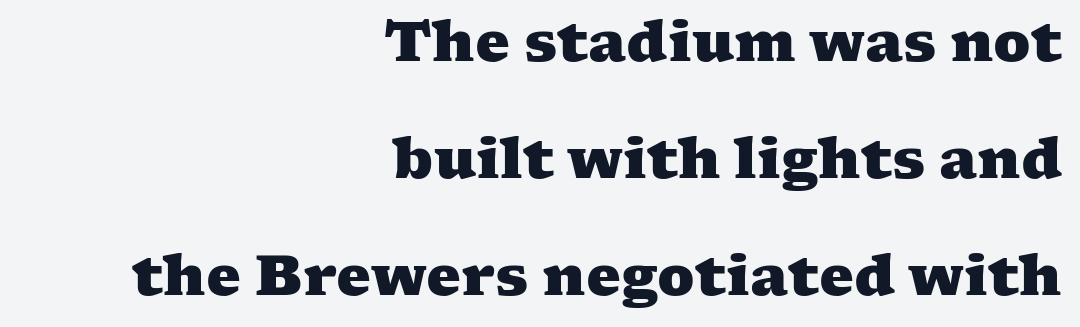
Does extra space separate the letters? No, they use regular spacing. Proportional: the letters do not fall into vertical columns. Weight: bold. What's the leading like? Stretched, with rows far apart. Is the block centered? No — it sits flush against the right margin. Decoration check: the copy has no underline.
